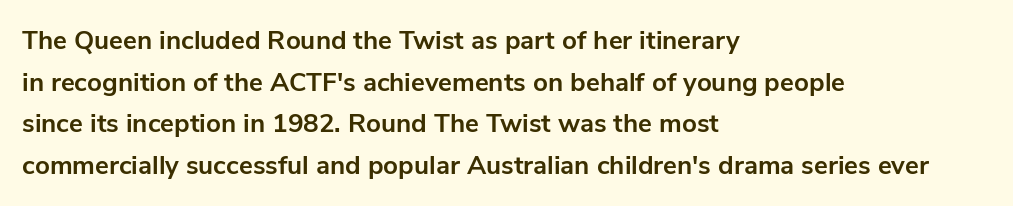
{"italic": "no", "bold": "yes", "underline": "no", "align": "left", "line_spacing": "normal", "line_spacing_ratio": 1.6, "letter_spacing": "normal", "letter_spacing_em": 0.0, "glyph_px": 26}
